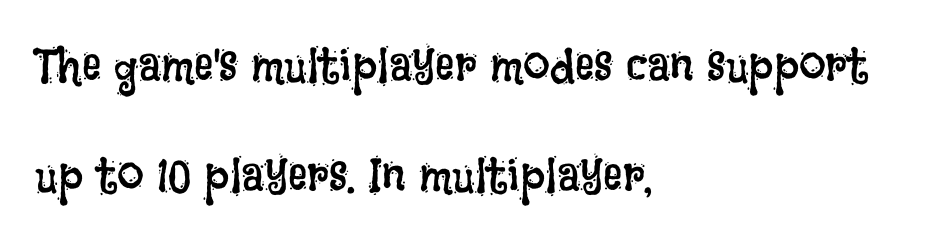
Q: Is the text bold? A: No.
Q: Is the text italic (slanted)? A: No, it is upright.
Q: Is the text underlined? A: No.
Q: How is the paragraph aligned? A: Left-aligned.
Q: Is the spacing between letters normal or unusually wide? A: Normal.
Q: Is the spacing between lines tight, normal or loose? A: Loose.
Q: Width (condensed, normal, or wide)? A: Condensed.
Q: Stroke contrast? A: Low.
Q: x-height? A: Large.
Q: Monospaced? A: No.
